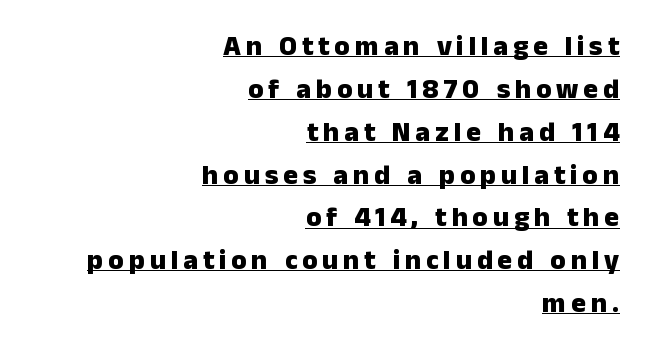
The image shows 28 px heavy sans-serif type, upright; set right-aligned, normal line spacing (1.53x), underlined; low stroke contrast and a medium x-height.
